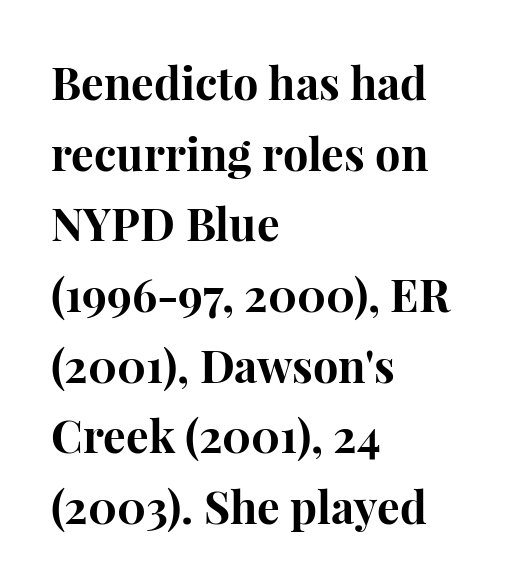
Q: Is the text bold? A: Yes.
Q: Is the text italic (slanted)? A: No, it is upright.
Q: Is the typeface a serif or a sans-serif typeface? A: Serif.
Q: Is the text underlined? A: No.
Q: How is the paragraph aligned? A: Left-aligned.
Q: Is the spacing between letters normal or unusually wide? A: Normal.
Q: Is the spacing between lines tight, normal or loose? A: Normal.
Q: Width (condensed, normal, or wide)? A: Normal.
Q: Stroke contrast? A: High.
Q: x-height? A: Medium.
Q: Monospaced? A: No.
